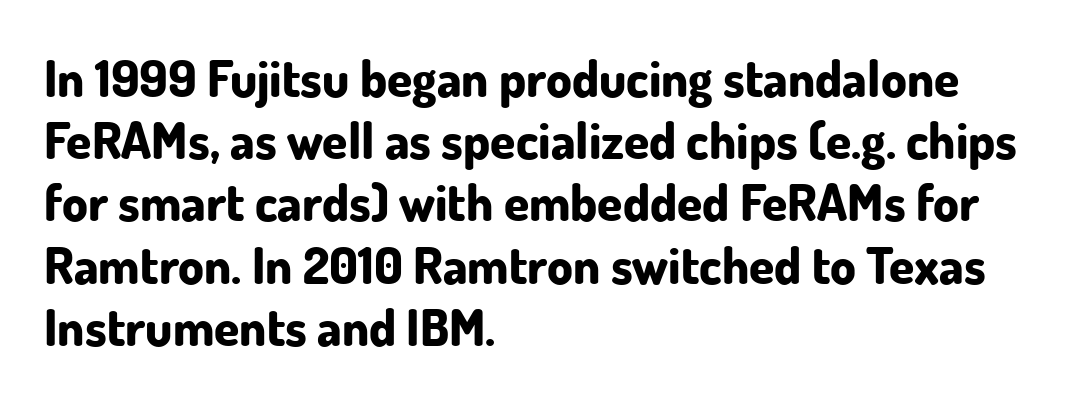
{"serif": "no", "italic": "no", "bold": "yes", "weight": "bold", "width": "normal", "stroke_contrast": "low", "x_height": "small", "monospaced": "no", "underline": "no", "align": "left", "line_spacing_ratio": 1.22, "letter_spacing": "normal", "letter_spacing_em": 0.0, "glyph_px": 51}
